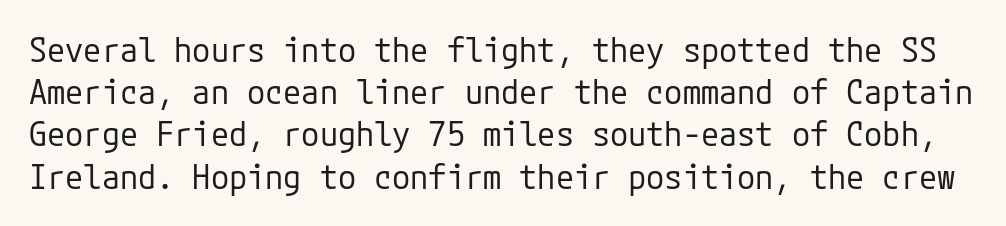
The image shows 33 px regular-weight sans-serif type, upright; set normal line spacing (1.28x), normal letter spacing, not underlined; low stroke contrast and a medium x-height.
